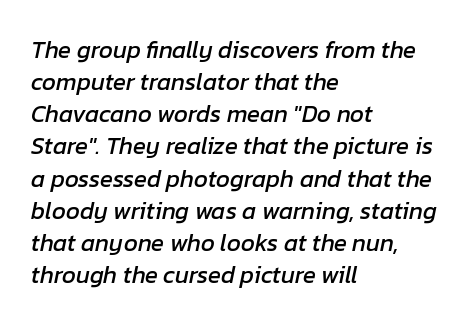
The image shows 24 px text type, italic (leaning right); set left-aligned, normal line spacing (1.34x), normal letter spacing, not underlined.
